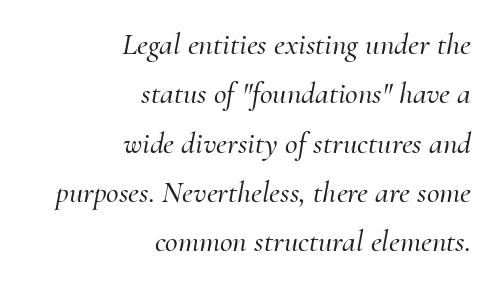
The image shows 31 px serif type, italic (leaning right); set right-aligned, normal line spacing (1.59x), normal letter spacing, not underlined; medium stroke contrast and a small x-height.
